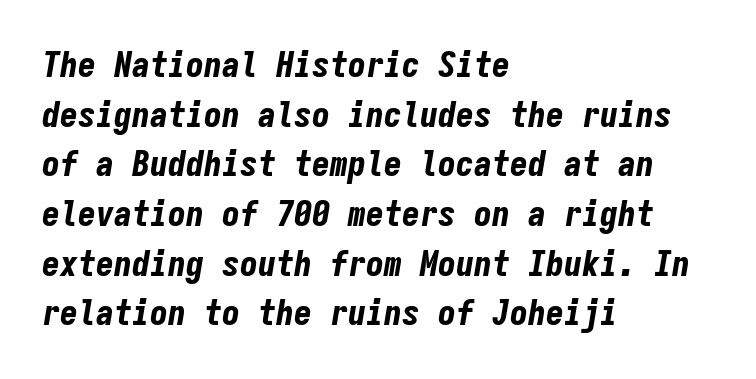
The image shows 36 px bold, condensed type, italic (leaning right), monospaced; set left-aligned, normal line spacing (1.38x), normal letter spacing, not underlined; low stroke contrast and a medium x-height.
